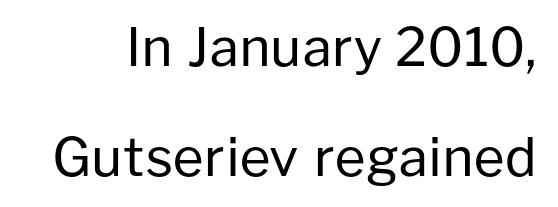
The image shows 53 px regular-weight sans-serif type, upright; set loose line spacing (2.08x), normal letter spacing, not underlined; low stroke contrast and a medium x-height.
